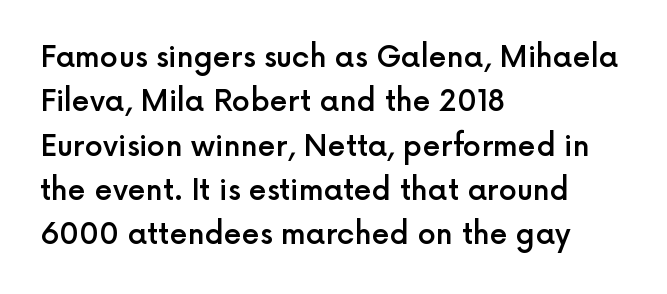
Q: Is the text bold? A: Semi-bold.
Q: Is the text italic (slanted)? A: No, it is upright.
Q: Is the typeface a serif or a sans-serif typeface? A: Sans-serif.
Q: Is the text underlined? A: No.
Q: How is the paragraph aligned? A: Left-aligned.
Q: Is the spacing between letters normal or unusually wide? A: Normal.
Q: Is the spacing between lines tight, normal or loose? A: Normal.
Q: Width (condensed, normal, or wide)? A: Normal.
Q: x-height? A: Medium.
Q: Monospaced? A: No.
